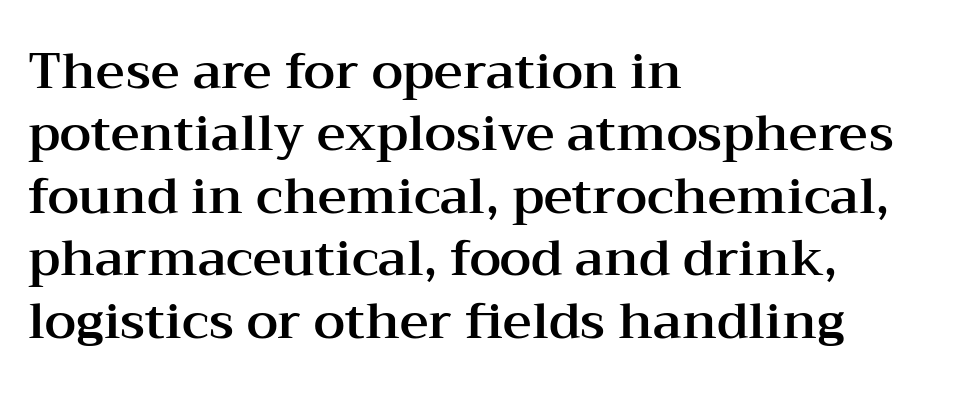
The image shows 50 px wide serif type, upright; set left-aligned, normal line spacing (1.25x), normal letter spacing, not underlined; medium stroke contrast and a medium x-height.
